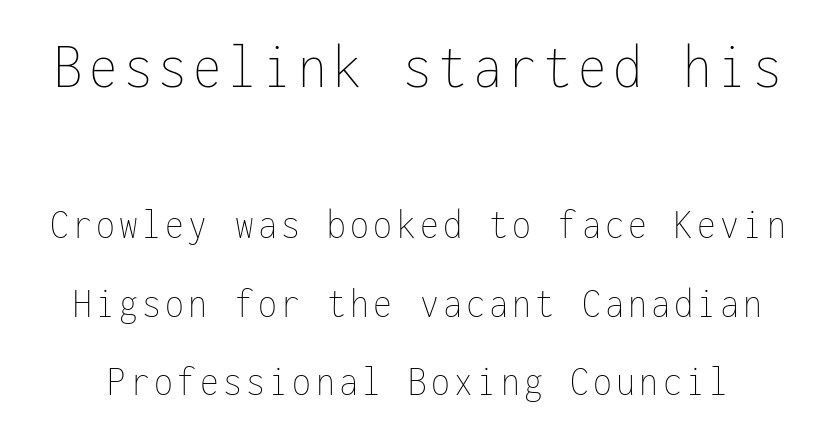
The image shows 65 px thin, condensed type, upright, monospaced; set line spacing 1.82x, not underlined; the first (top) block is 1.51x larger; low stroke contrast and a medium x-height.
